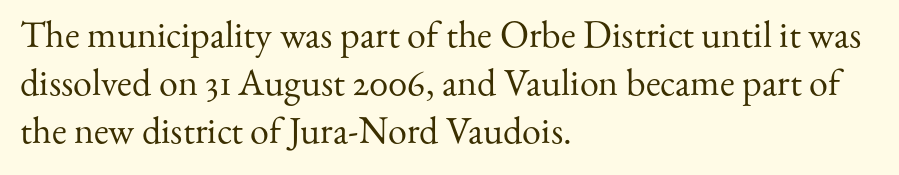
The rendering shows small feet on the letterforms — a serif design. A quiet, ordinary-to-light weight characterises the typeface. The line texture is even and compact thanks to regular tracking. The foot of each line stays bare and open.
